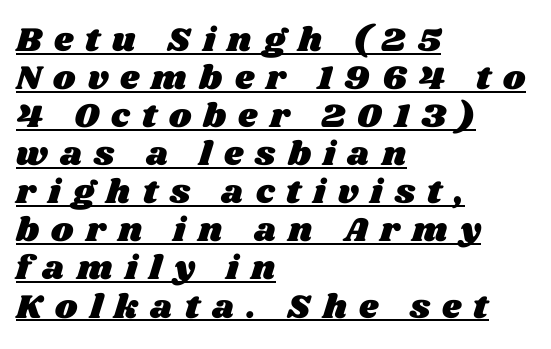
Students, note that the glyphs here are deliberately spaced far apart. Underlined type. Spacing verdict: proportional, widths tailored to each character. These lines stack with their left ends in a neat column. Does the leading feel generous? Not at all — it's pinched.
